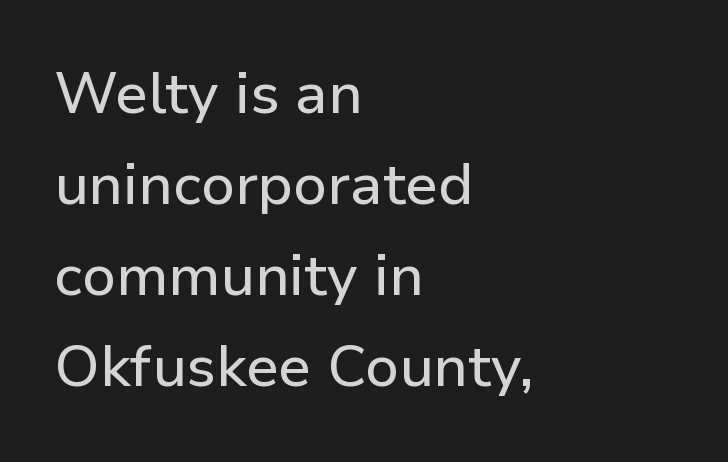
Every row of glyphs begins at an identical x-position on the left. Nope, not italic — everything's standing straight. A typesetter would call this proportional, since set widths differ per character. A sans-serif font was chosen for this passage. Bare-footed words on every line.
